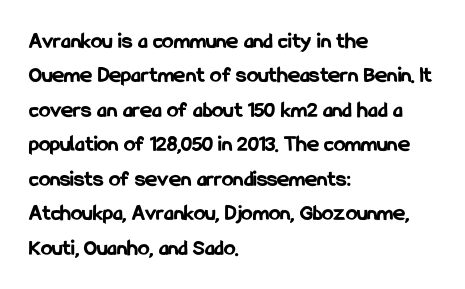
Is the letter spacing exaggerated? No — it looks like the ordinary default. Reading down the block, your eye returns to a fixed left position each line. Heavy-handed strokes throughout: this text is bold. Just letters on the line, the space beneath them empty. Baseline-to-baseline distance is the conventional proportion of letter height. A roman cut, with each character standing at attention.
